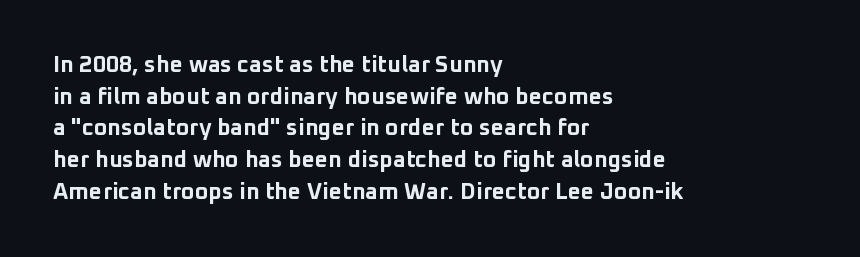
{"italic": "no", "bold": "yes", "underline": "no", "align": "left", "line_spacing": "normal", "line_spacing_ratio": 1.38, "letter_spacing": "normal", "letter_spacing_em": 0.0, "glyph_px": 23}
